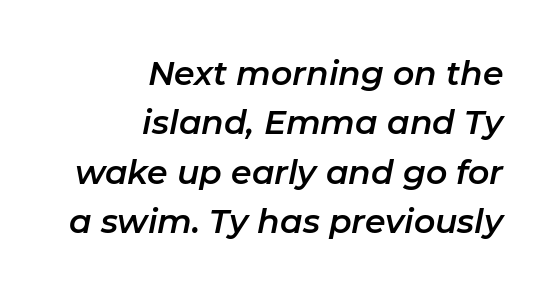
The vertical gap from one line to the next is medium. A student would call this right alignment; a typographer would say flush right, rag left. Proportional: the letters do not fall into vertical columns. The foot of each line stays bare and open. Words appear dense and cohesive because spacing is normal.
